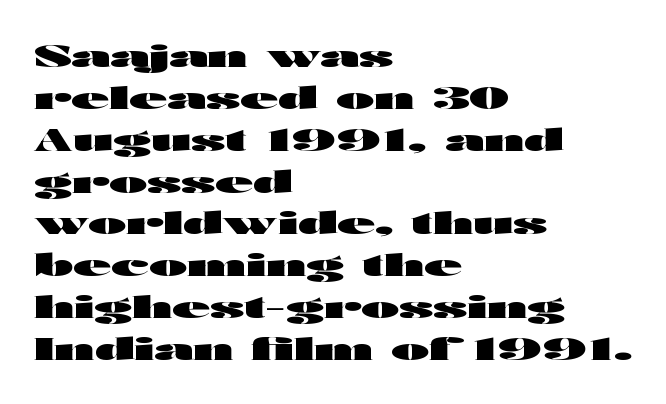
Q: Is the text bold? A: Yes.
Q: Is the text italic (slanted)? A: No, it is upright.
Q: Is the typeface a serif or a sans-serif typeface? A: Sans-serif.
Q: Is the text underlined? A: No.
Q: How is the paragraph aligned? A: Left-aligned.
Q: Is the spacing between letters normal or unusually wide? A: Normal.
Q: Is the spacing between lines tight, normal or loose? A: Normal.
Q: Width (condensed, normal, or wide)? A: Wide.
Q: Stroke contrast? A: High.
Q: x-height? A: Medium.
Q: Monospaced? A: No.
